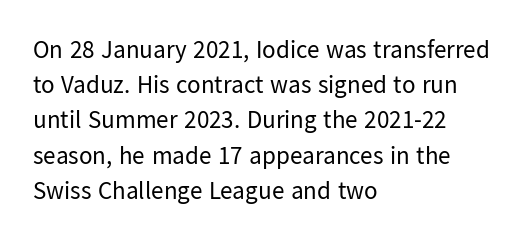
{"italic": "no", "bold": "no", "underline": "no", "align": "left", "line_spacing": "normal", "line_spacing_ratio": 1.41, "letter_spacing": "normal", "letter_spacing_em": 0.0, "glyph_px": 25}
